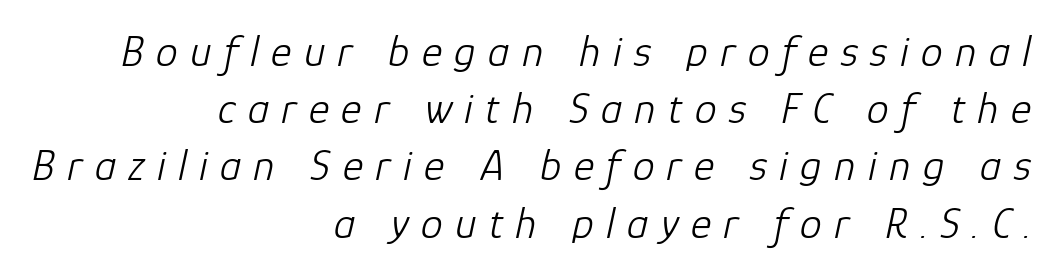
{"italic": "yes", "lean": "right", "slant_degrees": 12, "bold": "no", "weight": "light", "width": "normal", "stroke_contrast": "low", "x_height": "medium", "monospaced": "no", "underline": "no", "align": "right", "line_spacing": "normal", "line_spacing_ratio": 1.3, "letter_spacing": "wide", "letter_spacing_em": 0.28, "glyph_px": 44}
